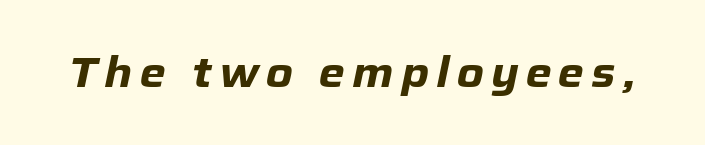
{"italic": "yes", "lean": "right", "slant_degrees": 12, "bold": "yes", "weight": "heavy", "width": "normal", "stroke_contrast": "low", "x_height": "medium", "monospaced": "no", "underline": "no", "glyph_px": 42}
